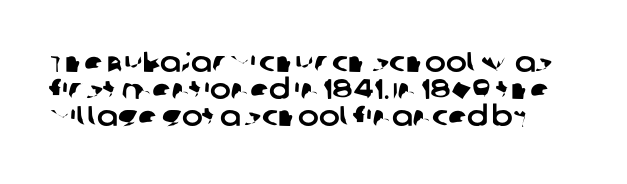
The letters advance in unequal steps, a hallmark of proportional type. Cramped leading. The zone under the glyphs is completely vacant. You could call the tracking neutral — neither tight nor loose.
